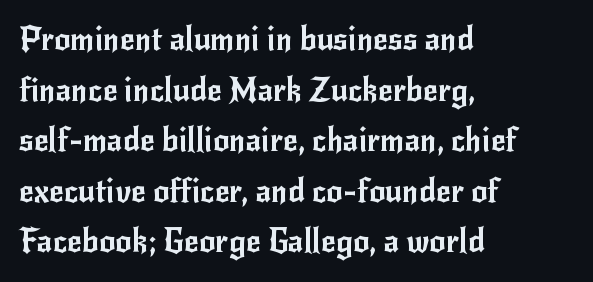
The image shows 32 px sans-serif type, upright; set left-aligned, normal line spacing (1.58x), normal letter spacing, not underlined; low stroke contrast and a small x-height.
